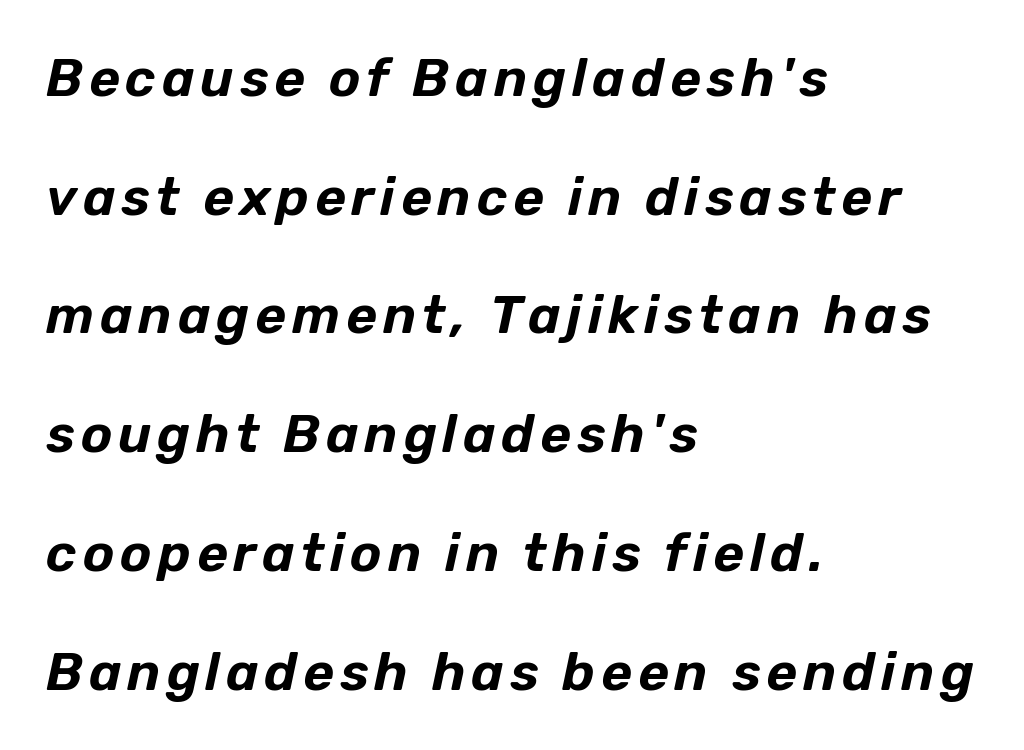
{"italic": "yes", "lean": "right", "slant_degrees": 12, "width": "normal", "stroke_contrast": "low", "x_height": "medium", "monospaced": "no", "underline": "no", "align": "left", "line_spacing": "loose", "line_spacing_ratio": 2.24, "glyph_px": 53}
